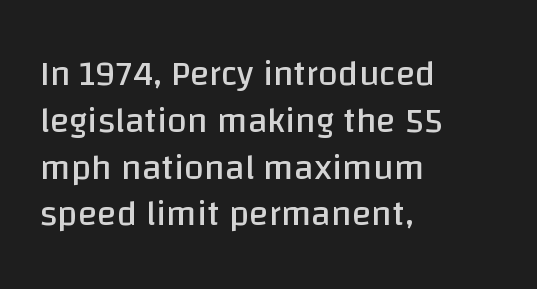
Q: Is the text bold? A: No.
Q: Is the text italic (slanted)? A: No, it is upright.
Q: Is the typeface a serif or a sans-serif typeface? A: Sans-serif.
Q: Is the text underlined? A: No.
Q: How is the paragraph aligned? A: Left-aligned.
Q: Is the spacing between letters normal or unusually wide? A: Normal.
Q: Is the spacing between lines tight, normal or loose? A: Normal.
Q: Width (condensed, normal, or wide)? A: Normal.
Q: Stroke contrast? A: Low.
Q: x-height? A: Large.
Q: Monospaced? A: No.
